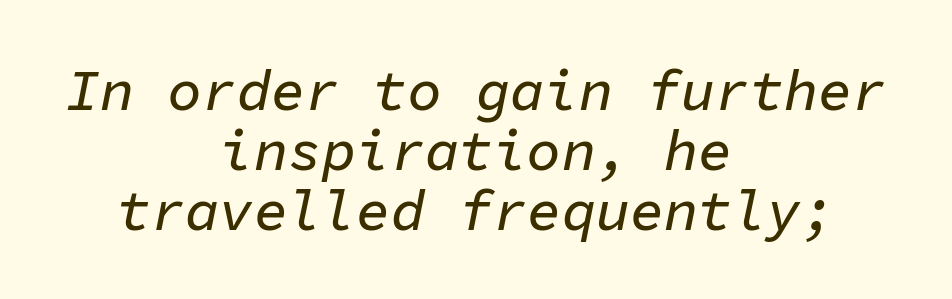
Q: Is the text italic (slanted)? A: Yes, it leans right by about 11 degrees.
Q: Is the text underlined? A: No.
Q: How is the paragraph aligned? A: Centered.
Q: Is the spacing between letters normal or unusually wide? A: Normal.
Q: Is the spacing between lines tight, normal or loose? A: Tight.
Q: Width (condensed, normal, or wide)? A: Normal.
Q: Stroke contrast? A: Low.
Q: x-height? A: Medium.
Q: Monospaced? A: Yes.
